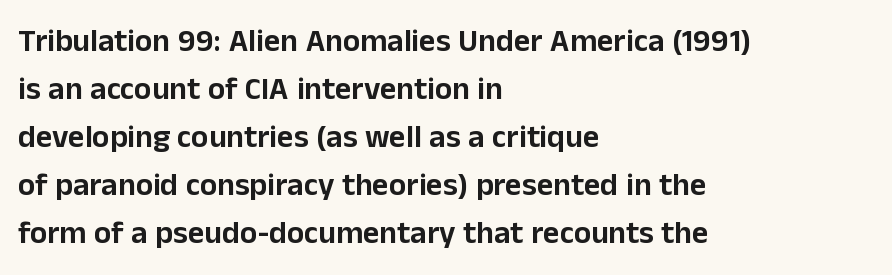
Notice how the stems are strictly vertical — no italics here. If you drew a ruler down the left edge, every line would touch it. You can tell from the bare stems that sans-serif type was used. Does extra space separate the letters? No, they use regular spacing. The leading is moderate, giving the passage an even texture. The zone under the glyphs is completely vacant.
